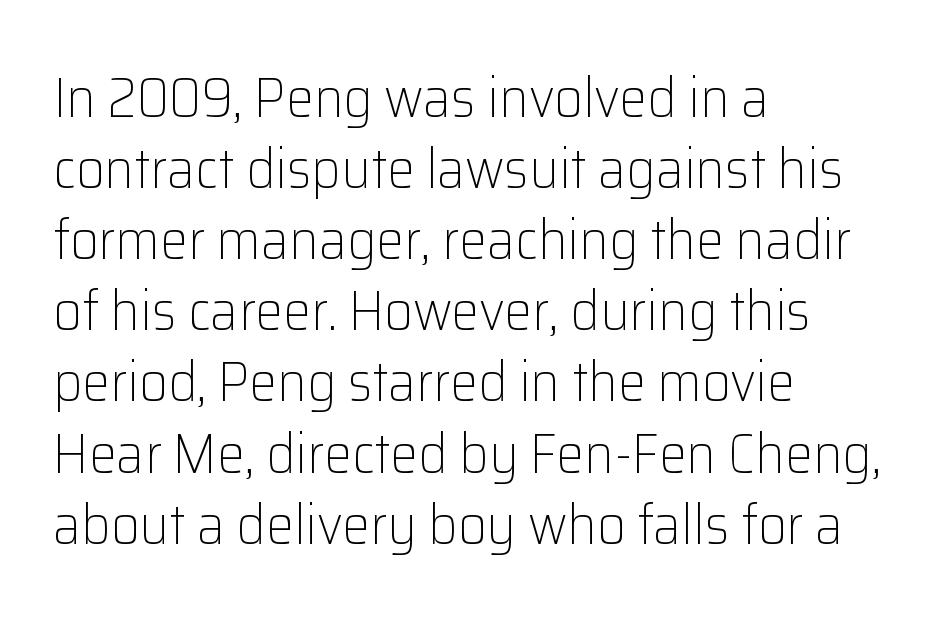
The image shows 56 px light sans-serif type, upright; set left-aligned, normal line spacing (1.27x), normal letter spacing, not underlined; low stroke contrast and a medium x-height.
